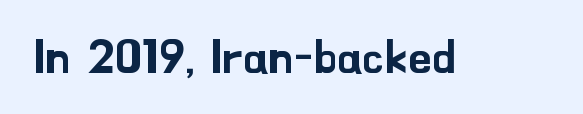
Q: Is the text italic (slanted)? A: No, it is upright.
Q: Is the typeface a serif or a sans-serif typeface? A: Sans-serif.
Q: Is the text underlined? A: No.
Q: Is the spacing between letters normal or unusually wide? A: Normal.
Q: Width (condensed, normal, or wide)? A: Normal.
Q: Stroke contrast? A: Low.
Q: x-height? A: Small.
Q: Monospaced? A: No.
